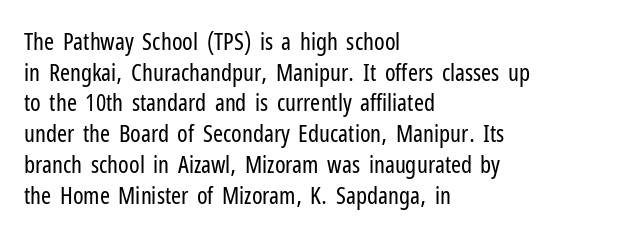
The image shows 24 px text type, upright; set left-aligned, normal line spacing (1.28x), normal letter spacing, not underlined.
